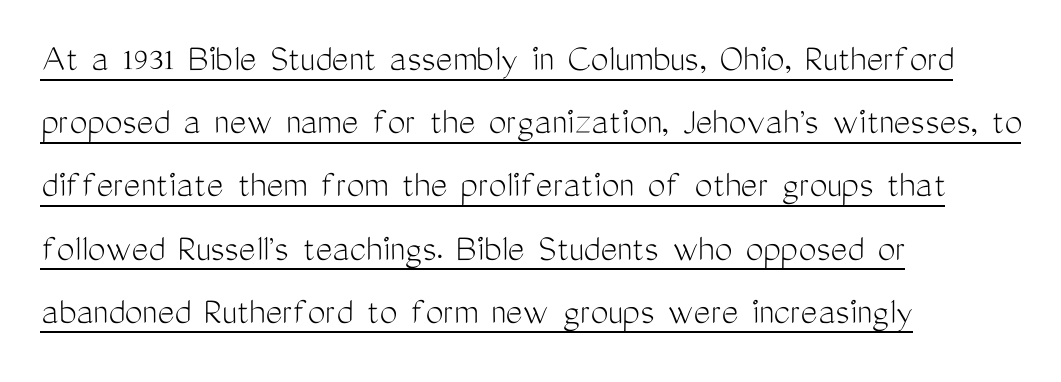
Q: Is the text bold? A: No.
Q: Is the text italic (slanted)? A: No, it is upright.
Q: Is the typeface a serif or a sans-serif typeface? A: Sans-serif.
Q: Is the text underlined? A: Yes.
Q: How is the paragraph aligned? A: Left-aligned.
Q: Is the spacing between letters normal or unusually wide? A: Normal.
Q: Is the spacing between lines tight, normal or loose? A: Normal.
Q: Width (condensed, normal, or wide)? A: Condensed.
Q: Stroke contrast? A: Medium.
Q: x-height? A: Medium.
Q: Monospaced? A: No.
